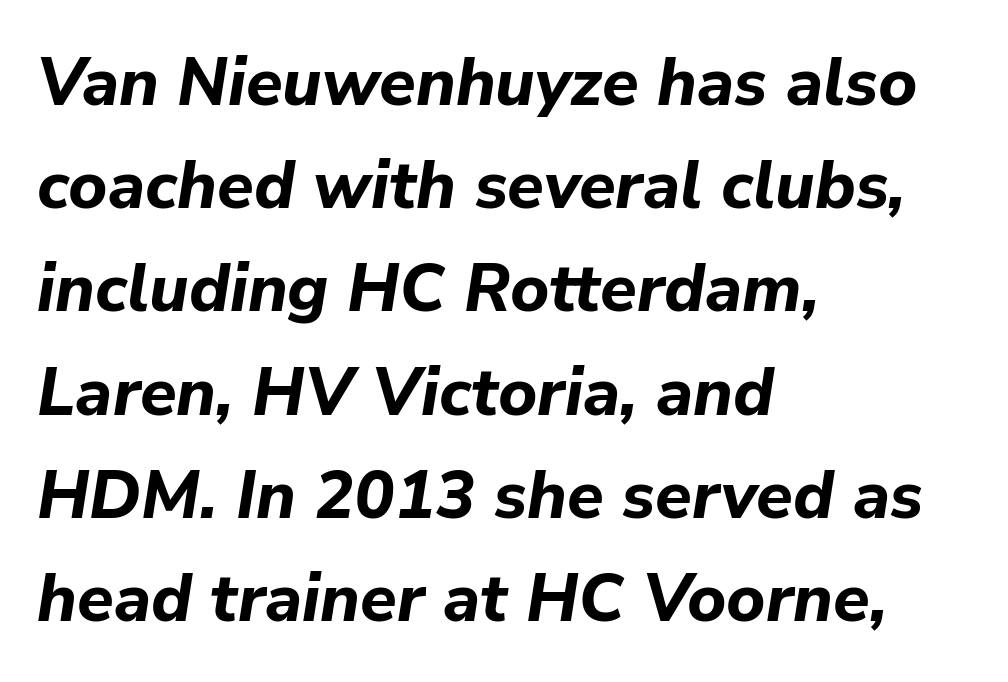
{"italic": "yes", "lean": "right", "slant_degrees": 9, "bold": "yes", "weight": "bold", "width": "normal", "stroke_contrast": "low", "x_height": "medium", "monospaced": "no", "underline": "no", "align": "left", "line_spacing": "normal", "line_spacing_ratio": 1.54, "letter_spacing": "normal", "letter_spacing_em": 0.0, "glyph_px": 67}
